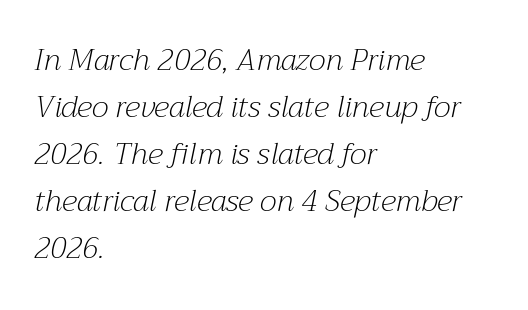
Q: Is the text bold? A: No.
Q: Is the text italic (slanted)? A: Yes, it leans right by about 12 degrees.
Q: Is the typeface a serif or a sans-serif typeface? A: Serif.
Q: Is the text underlined? A: No.
Q: How is the paragraph aligned? A: Left-aligned.
Q: Is the spacing between letters normal or unusually wide? A: Normal.
Q: Is the spacing between lines tight, normal or loose? A: Normal.
Q: Width (condensed, normal, or wide)? A: Normal.
Q: Stroke contrast? A: Medium.
Q: x-height? A: Medium.
Q: Monospaced? A: No.
